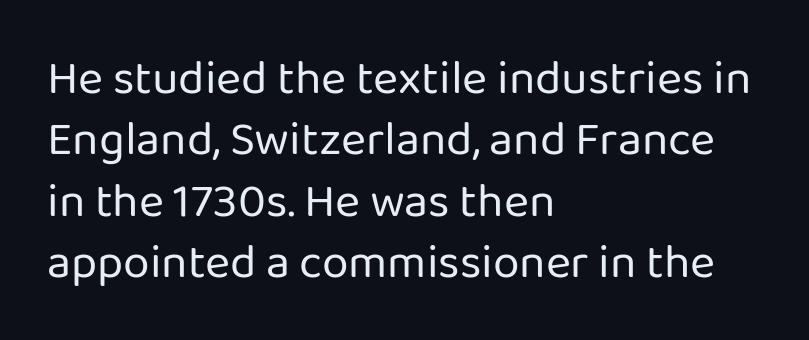
{"serif": "no", "italic": "no", "bold": "no", "weight": "regular", "width": "normal", "stroke_contrast": "low", "x_height": "medium", "monospaced": "no", "underline": "no", "align": "left", "line_spacing": "normal", "line_spacing_ratio": 1.28, "letter_spacing": "normal", "letter_spacing_em": 0.0, "glyph_px": 48}
